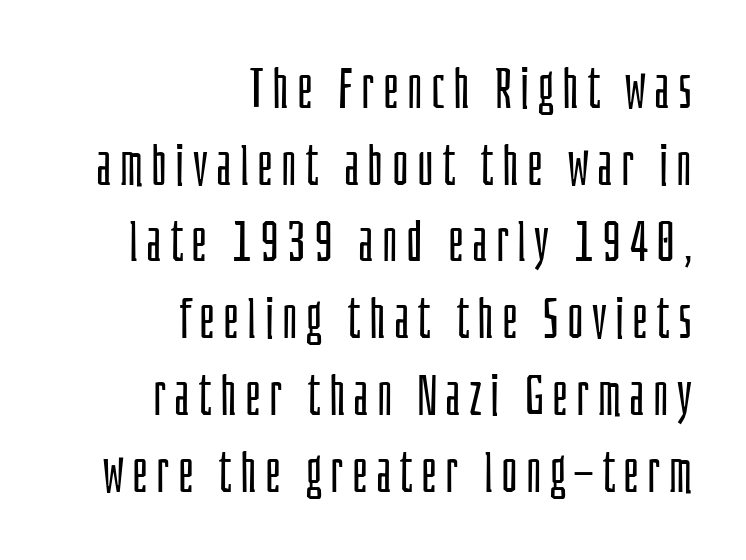
Q: Is the text bold? A: No.
Q: Is the text italic (slanted)? A: No, it is upright.
Q: Is the typeface a serif or a sans-serif typeface? A: Sans-serif.
Q: Is the text underlined? A: No.
Q: How is the paragraph aligned? A: Right-aligned.
Q: Is the spacing between lines tight, normal or loose? A: Normal.
Q: Width (condensed, normal, or wide)? A: Condensed.
Q: Stroke contrast? A: Low.
Q: x-height? A: Large.
Q: Monospaced? A: No.
